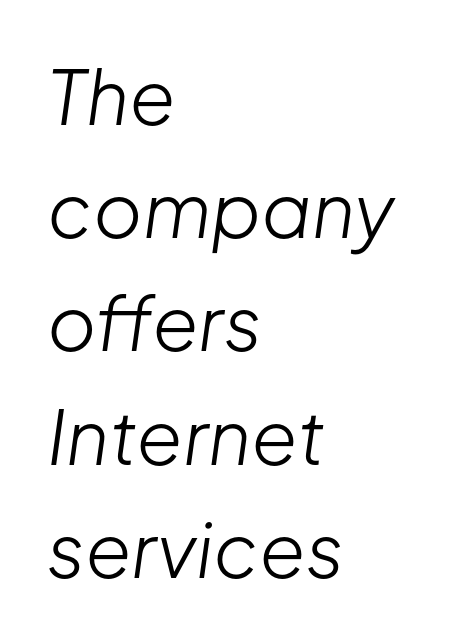
{"italic": "yes", "lean": "right", "slant_degrees": 8, "bold": "no", "weight": "light", "width": "normal", "stroke_contrast": "low", "x_height": "medium", "monospaced": "no", "underline": "no", "align": "left", "line_spacing": "normal", "line_spacing_ratio": 1.51, "letter_spacing": "normal", "letter_spacing_em": 0.0, "glyph_px": 75}
